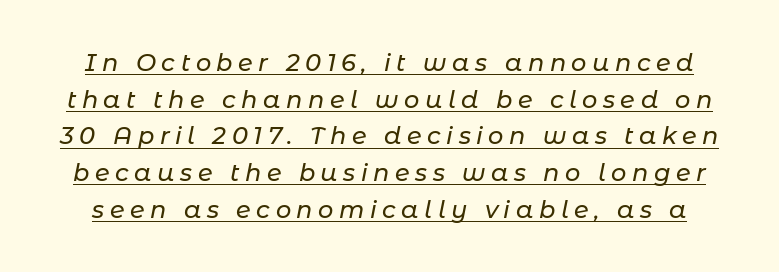
The sample's only ornament is a line tracing under the words. Words appear elongated and porous because spacing is wide. The face used here has a pronounced slope to its letters. Normally led — the rows are evenly, conventionally spaced.
